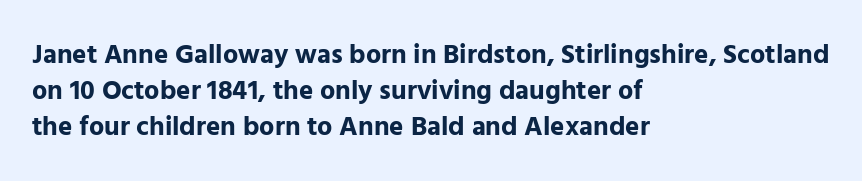
Q: Is the text bold? A: Yes.
Q: Is the text italic (slanted)? A: No, it is upright.
Q: Is the text underlined? A: No.
Q: How is the paragraph aligned? A: Left-aligned.
Q: Is the spacing between letters normal or unusually wide? A: Normal.
Q: Is the spacing between lines tight, normal or loose? A: Normal.
